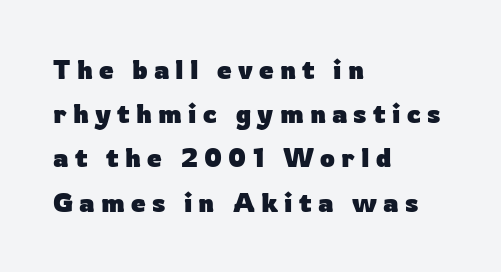
Q: Is the text bold? A: Yes.
Q: Is the text italic (slanted)? A: No, it is upright.
Q: Is the text underlined? A: No.
Q: How is the paragraph aligned? A: Left-aligned.
Q: Is the spacing between letters normal or unusually wide? A: Unusually wide.
Q: Is the spacing between lines tight, normal or loose? A: Normal.
